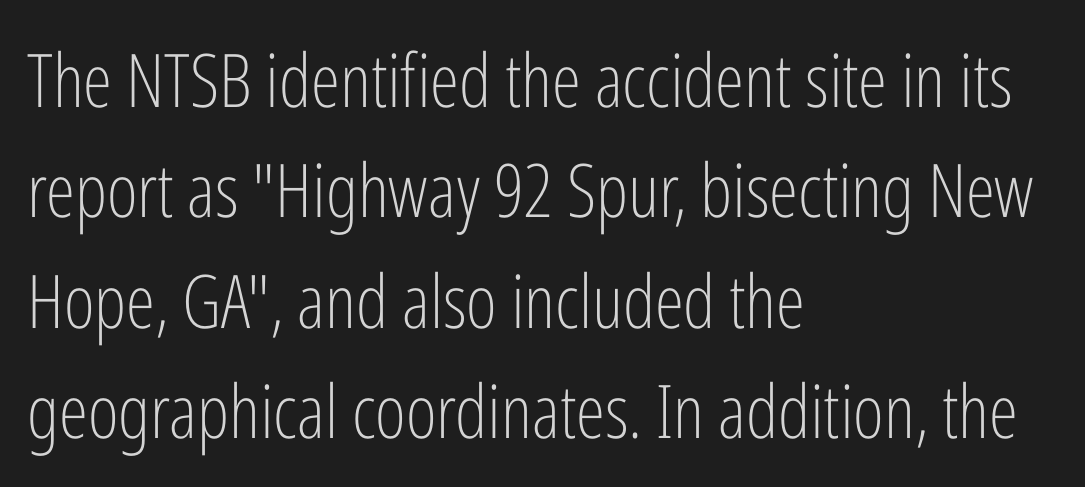
Q: Is the text bold? A: No.
Q: Is the text italic (slanted)? A: No, it is upright.
Q: Is the typeface a serif or a sans-serif typeface? A: Sans-serif.
Q: Is the text underlined? A: No.
Q: How is the paragraph aligned? A: Left-aligned.
Q: Is the spacing between letters normal or unusually wide? A: Normal.
Q: Is the spacing between lines tight, normal or loose? A: Normal.
Q: Width (condensed, normal, or wide)? A: Condensed.
Q: Stroke contrast? A: Low.
Q: x-height? A: Medium.
Q: Monospaced? A: No.
